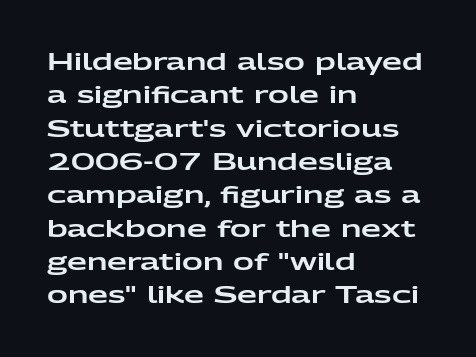
The image shows 23 px text type, upright; set left-aligned, normal line spacing (1.45x), normal letter spacing, not underlined.
